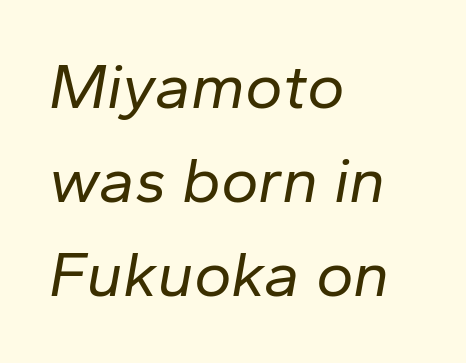
Tall strokes in this sample are angled rather than plumb. Horizontally, the lines are justified to the leading edge only. In terms of leading, this rendering sits right in the middle. Type without underlining. These lines keep a tight, regular rhythm from letter to letter.
